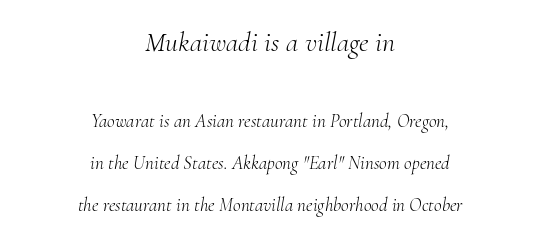
{"serif": "yes", "italic": "yes", "lean": "right", "slant_degrees": 10, "bold": "no", "weight": "light", "width": "normal", "stroke_contrast": "medium", "x_height": "small", "monospaced": "no", "underline": "no", "align": "center", "line_spacing": "loose", "line_spacing_ratio": 2.2, "letter_spacing": "normal", "letter_spacing_em": 0.0, "larger_block": "first", "size_ratio": 1.47, "glyph_px": 28}
